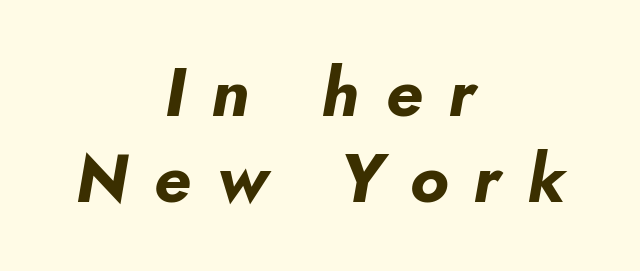
{"italic": "yes", "lean": "right", "slant_degrees": 10, "bold": "yes", "weight": "bold", "width": "normal", "stroke_contrast": "low", "x_height": "small", "monospaced": "no", "underline": "no", "align": "center", "line_spacing": "normal", "line_spacing_ratio": 1.26, "letter_spacing": "wide", "letter_spacing_em": 0.38, "glyph_px": 68}
